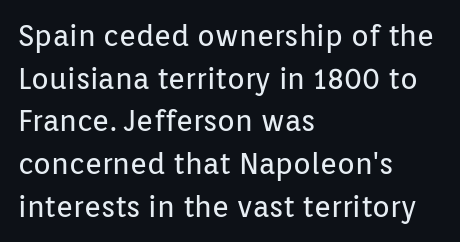
The image shows 29 px regular-weight sans-serif type, upright; set left-aligned, normal line spacing (1.47x), normal letter spacing, not underlined; low stroke contrast and a medium x-height.
